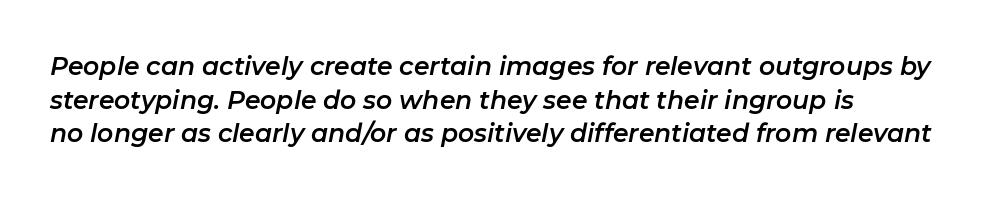
{"italic": "yes", "lean": "right", "slant_degrees": 11, "underline": "no", "line_spacing": "normal", "line_spacing_ratio": 1.35, "letter_spacing": "normal", "letter_spacing_em": 0.0, "glyph_px": 25}
